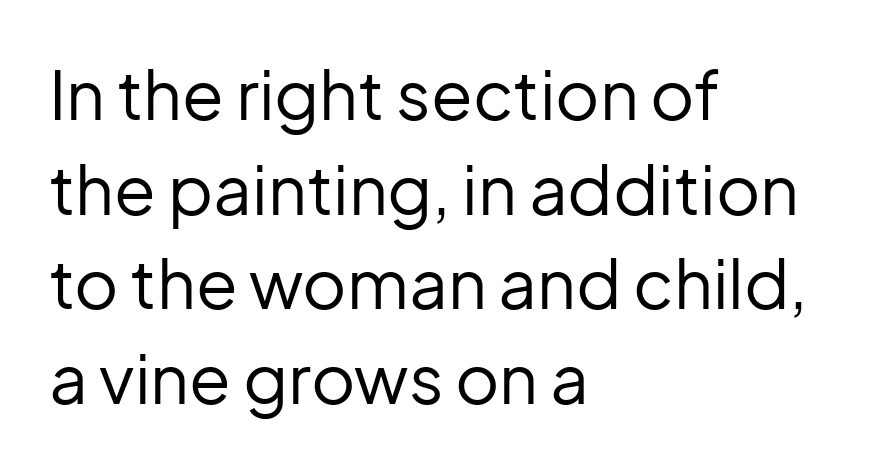
Q: Is the text bold? A: No.
Q: Is the text italic (slanted)? A: No, it is upright.
Q: Is the typeface a serif or a sans-serif typeface? A: Sans-serif.
Q: Is the text underlined? A: No.
Q: How is the paragraph aligned? A: Left-aligned.
Q: Is the spacing between letters normal or unusually wide? A: Normal.
Q: Is the spacing between lines tight, normal or loose? A: Normal.
Q: Width (condensed, normal, or wide)? A: Normal.
Q: Stroke contrast? A: Low.
Q: x-height? A: Medium.
Q: Monospaced? A: No.
